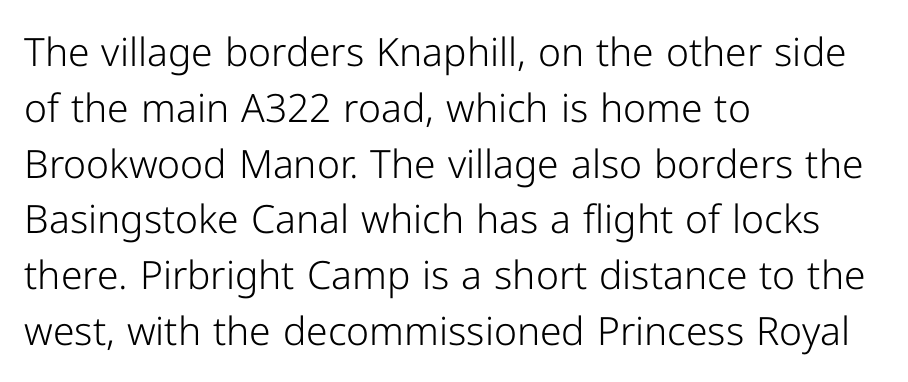
The image shows 39 px light sans-serif type, upright; set left-aligned, normal line spacing (1.43x), normal letter spacing, not underlined; low stroke contrast and a medium x-height.
